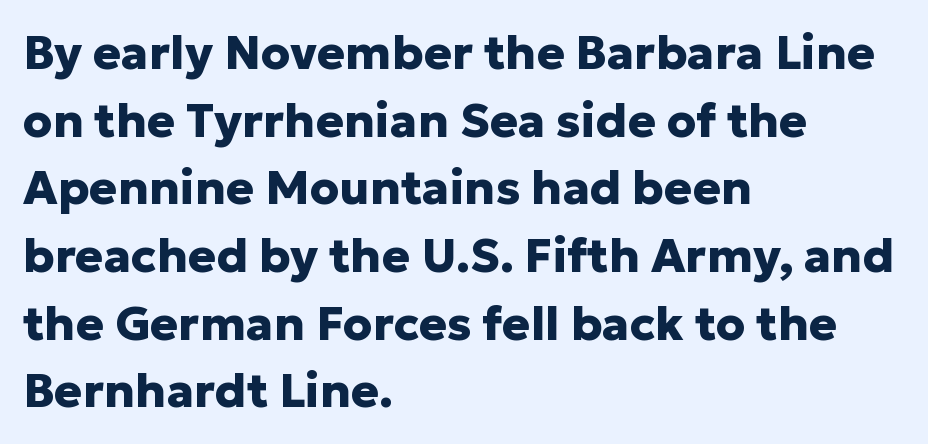
{"serif": "no", "italic": "no", "bold": "yes", "weight": "heavy", "width": "normal", "stroke_contrast": "low", "x_height": "medium", "monospaced": "no", "underline": "no", "align": "left", "line_spacing": "normal", "line_spacing_ratio": 1.44, "letter_spacing": "normal", "letter_spacing_em": 0.0, "glyph_px": 47}
